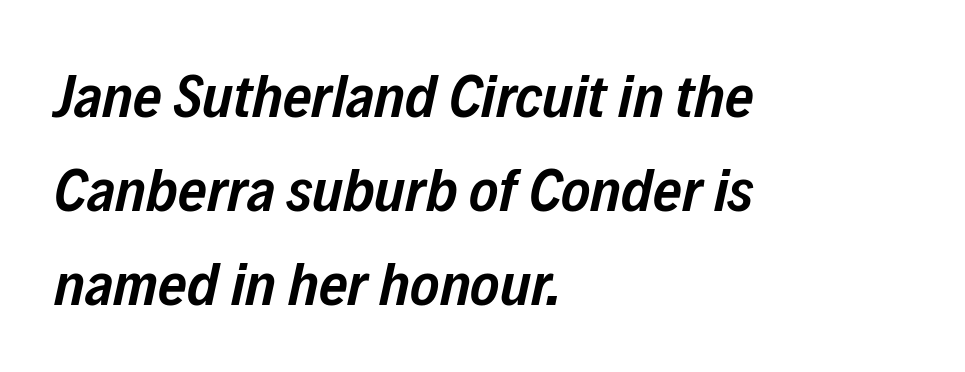
Think of a printed novel: that variable character pitch is what you see here. The lines sit at an ordinary, default distance from one another. The rendering applies a slant to the glyphs. The glyphs have the mass of a demibold cut, below bold. A clean baseline with only descenders dipping below it. Caption: standard tracking, unaltered.
